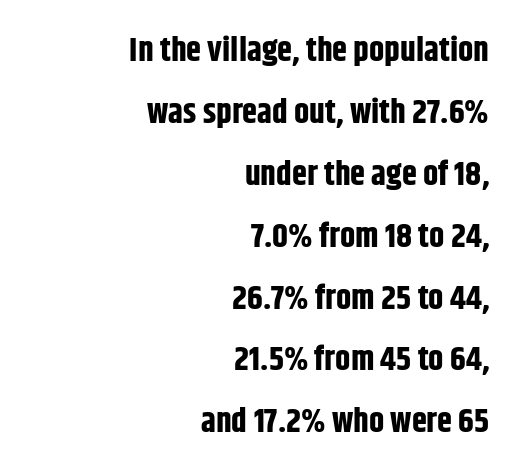
Q: Is the text bold? A: Yes.
Q: Is the text italic (slanted)? A: No, it is upright.
Q: Is the typeface a serif or a sans-serif typeface? A: Sans-serif.
Q: Is the text underlined? A: No.
Q: How is the paragraph aligned? A: Right-aligned.
Q: Is the spacing between letters normal or unusually wide? A: Normal.
Q: Width (condensed, normal, or wide)? A: Condensed.
Q: Stroke contrast? A: Low.
Q: x-height? A: Large.
Q: Monospaced? A: No.
